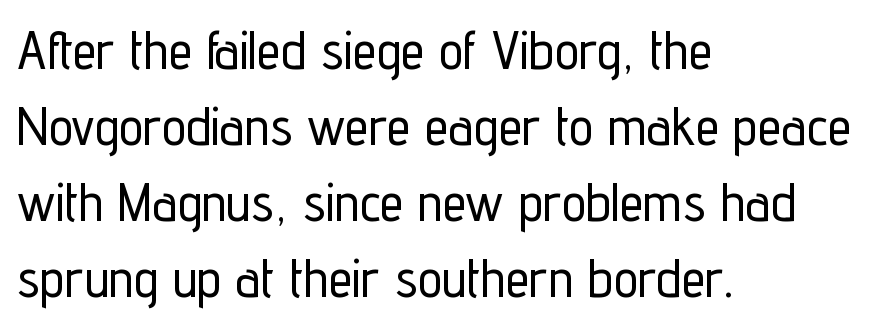
Looks like regular typesetting: each glyph gets only the width it needs. Evenly set lines give the paragraph a standard silhouette. A bare baseline throughout the passage. Notice how the stems are strictly vertical — no italics here.
